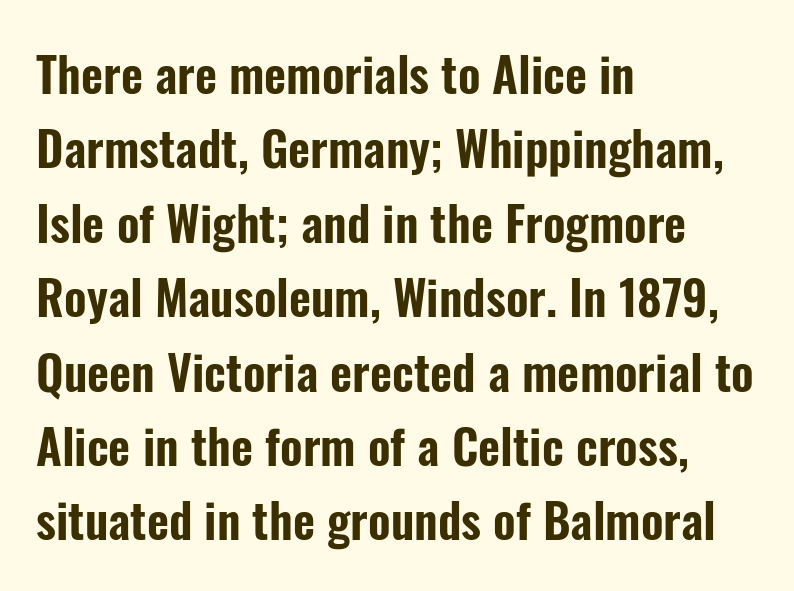
The image shows 48 px condensed sans-serif type, upright; set left-aligned, normal line spacing (1.55x), normal letter spacing, not underlined; low stroke contrast and a medium x-height.
